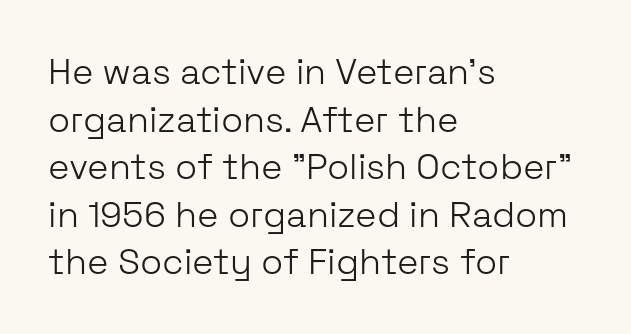
{"serif": "no", "italic": "no", "bold": "no", "weight": "light", "width": "normal", "stroke_contrast": "low", "x_height": "medium", "monospaced": "no", "underline": "no", "align": "left", "line_spacing": "normal", "line_spacing_ratio": 1.32, "letter_spacing": "normal", "letter_spacing_em": 0.0, "glyph_px": 36}
